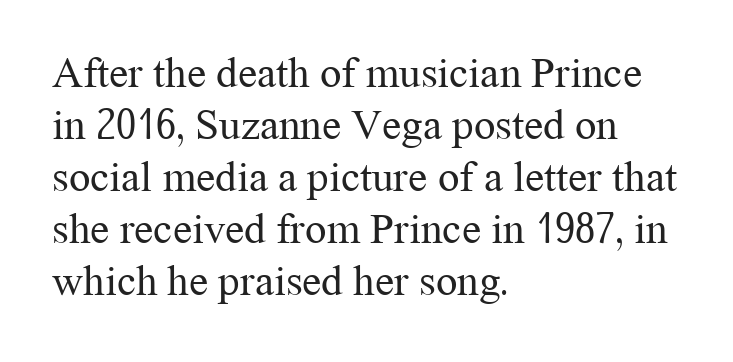
Q: Is the text bold? A: No.
Q: Is the text italic (slanted)? A: No, it is upright.
Q: Is the typeface a serif or a sans-serif typeface? A: Serif.
Q: Is the text underlined? A: No.
Q: How is the paragraph aligned? A: Left-aligned.
Q: Is the spacing between letters normal or unusually wide? A: Normal.
Q: Width (condensed, normal, or wide)? A: Normal.
Q: Stroke contrast? A: Medium.
Q: x-height? A: Medium.
Q: Monospaced? A: No.
